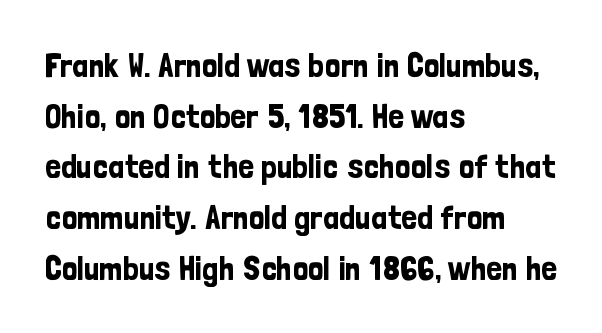
Q: Is the text italic (slanted)? A: No, it is upright.
Q: Is the typeface a serif or a sans-serif typeface? A: Sans-serif.
Q: Is the text underlined? A: No.
Q: How is the paragraph aligned? A: Left-aligned.
Q: Is the spacing between letters normal or unusually wide? A: Normal.
Q: Is the spacing between lines tight, normal or loose? A: Normal.
Q: Width (condensed, normal, or wide)? A: Condensed.
Q: Stroke contrast? A: Low.
Q: x-height? A: Medium.
Q: Monospaced? A: No.
